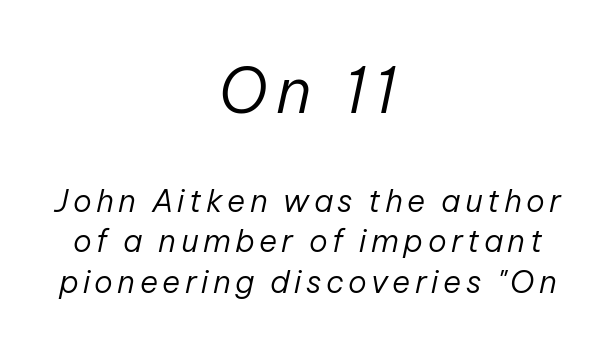
Is the lower block the larger one? No — the upper block carries the bigger type. Line starts and ends both wander, symmetrically. Counters stay open thanks to moderate or lighter strokes. Vertical spacing — default. Clear beneath every line of the passage. Varying glyph widths throughout — classic text-font behaviour.
